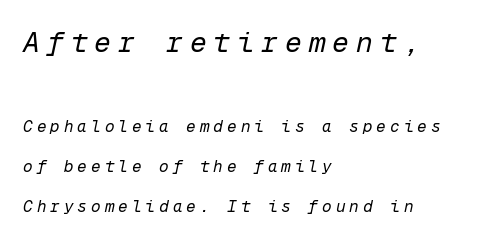
{"italic": "yes", "lean": "right", "slant_degrees": 12, "bold": "no", "weight": "regular", "width": "normal", "stroke_contrast": "low", "x_height": "medium", "monospaced": "yes", "underline": "no", "align": "left", "line_spacing": "loose", "line_spacing_ratio": 2.49, "letter_spacing": "wide", "letter_spacing_em": 0.25, "larger_block": "first", "size_ratio": 1.75, "glyph_px": 28}
